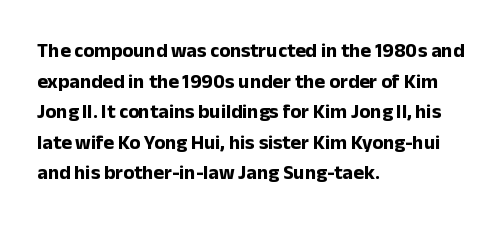
Underlining? Definitely not there. The paragraph has a hard left edge and a soft right edge. A typesetter would mark this as roman, not italic. What weight is shown? A full bold with thick strokes.
